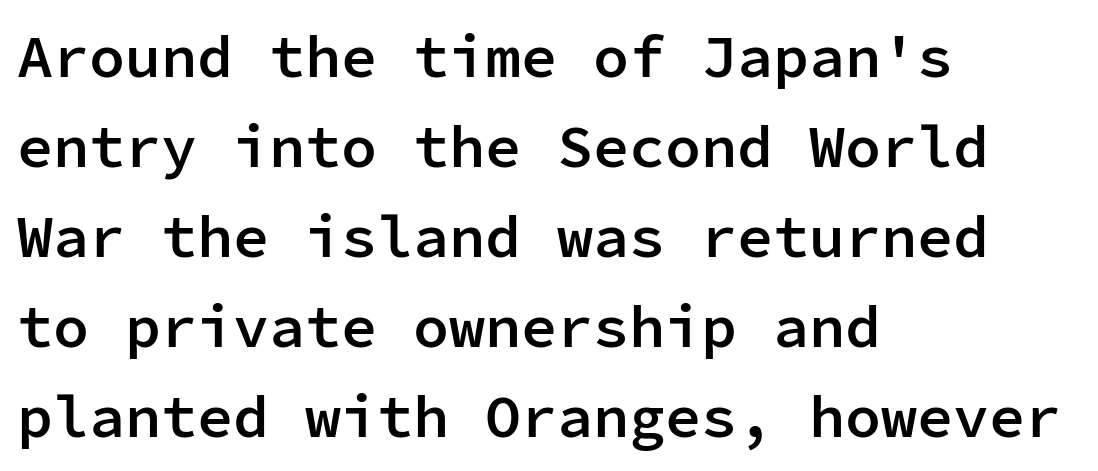
{"serif": "no", "italic": "no", "bold": "semi", "weight": "semibold", "width": "normal", "stroke_contrast": "low", "x_height": "medium", "monospaced": "yes", "underline": "no", "align": "left", "line_spacing": "normal", "line_spacing_ratio": 1.5, "letter_spacing": "normal", "letter_spacing_em": 0.0, "glyph_px": 60}
